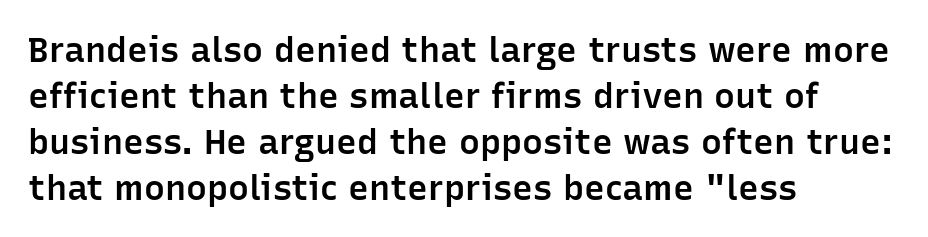
Q: Is the text bold? A: Semi-bold.
Q: Is the text italic (slanted)? A: No, it is upright.
Q: Is the typeface a serif or a sans-serif typeface? A: Sans-serif.
Q: Is the text underlined? A: No.
Q: How is the paragraph aligned? A: Left-aligned.
Q: Is the spacing between letters normal or unusually wide? A: Normal.
Q: Is the spacing between lines tight, normal or loose? A: Normal.
Q: Width (condensed, normal, or wide)? A: Normal.
Q: Stroke contrast? A: Low.
Q: x-height? A: Medium.
Q: Monospaced? A: No.
